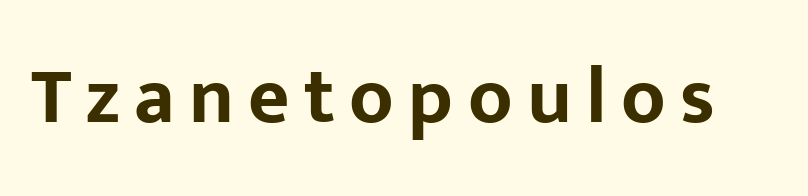
{"serif": "no", "italic": "no", "bold": "yes", "weight": "bold", "width": "normal", "stroke_contrast": "low", "x_height": "medium", "monospaced": "no", "underline": "no", "glyph_px": 80}
